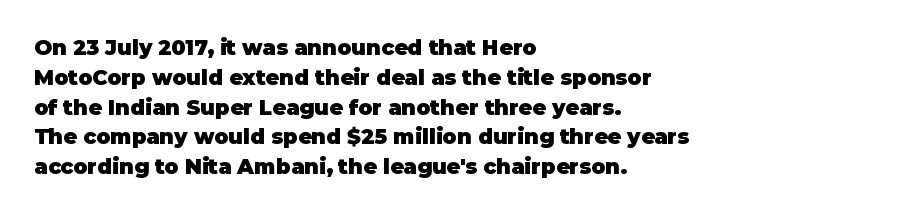
Q: Is the text bold? A: Yes.
Q: Is the text italic (slanted)? A: No, it is upright.
Q: Is the text underlined? A: No.
Q: How is the paragraph aligned? A: Left-aligned.
Q: Is the spacing between letters normal or unusually wide? A: Normal.
Q: Is the spacing between lines tight, normal or loose? A: Normal.
